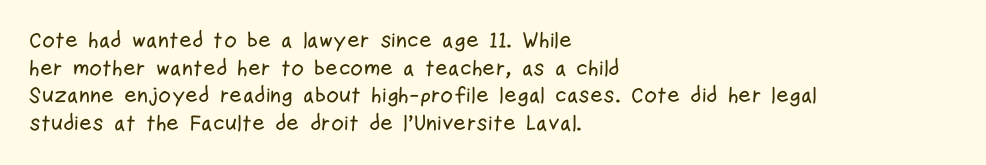
The image shows 22 px text type, upright; set left-aligned, normal line spacing (1.26x), normal letter spacing, not underlined.
